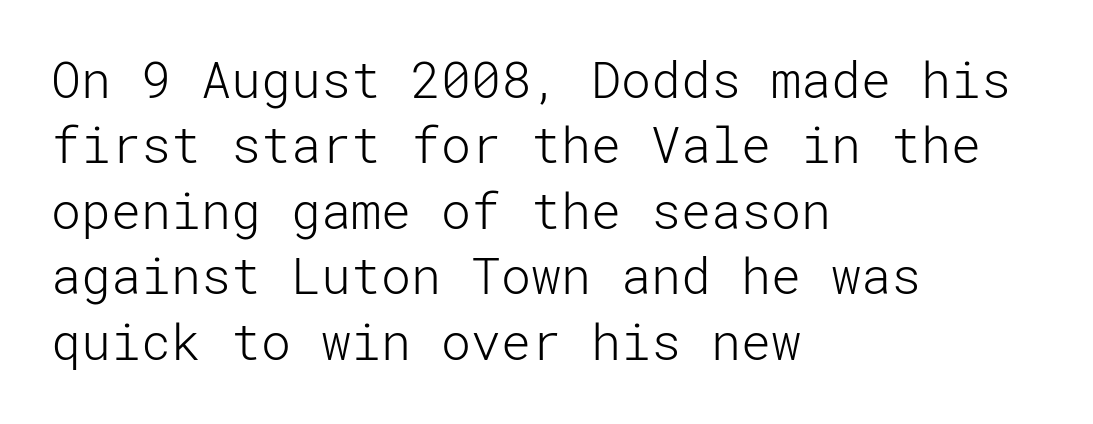
{"serif": "no", "italic": "no", "bold": "no", "weight": "light", "width": "normal", "stroke_contrast": "low", "x_height": "medium", "underline": "no", "align": "left", "line_spacing": "normal", "line_spacing_ratio": 1.31, "letter_spacing": "normal", "letter_spacing_em": 0.0, "glyph_px": 50}
